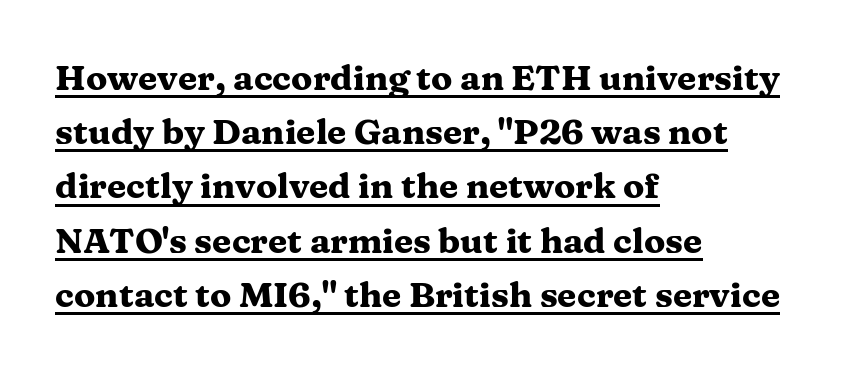
The image shows 35 px heavy, wide serif type, upright; set left-aligned, normal line spacing (1.55x), normal letter spacing, underlined; medium stroke contrast and a medium x-height.
